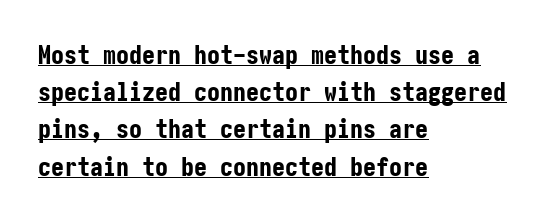
The image shows 26 px bold type, upright; set left-aligned, normal line spacing (1.43x), normal letter spacing, underlined.
